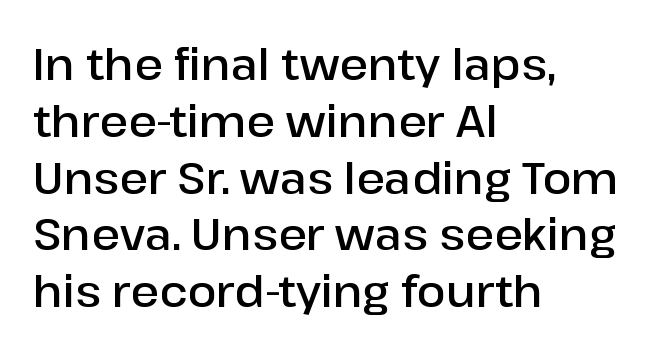
Q: Is the text bold? A: Semi-bold.
Q: Is the text italic (slanted)? A: No, it is upright.
Q: Is the typeface a serif or a sans-serif typeface? A: Sans-serif.
Q: Is the text underlined? A: No.
Q: How is the paragraph aligned? A: Left-aligned.
Q: Is the spacing between letters normal or unusually wide? A: Normal.
Q: Is the spacing between lines tight, normal or loose? A: Normal.
Q: Width (condensed, normal, or wide)? A: Normal.
Q: Stroke contrast? A: Low.
Q: x-height? A: Medium.
Q: Monospaced? A: No.
